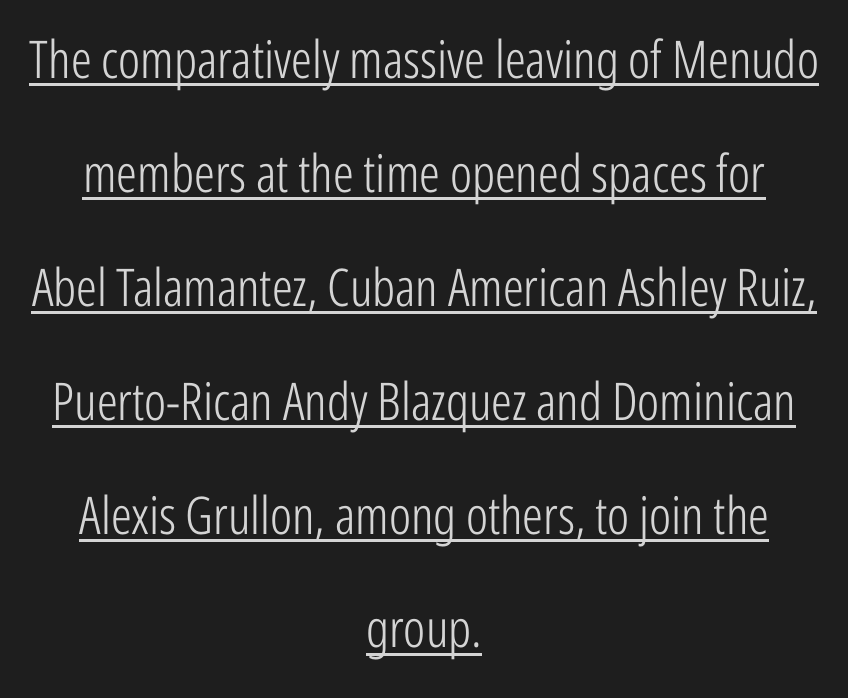
The image shows 52 px light, condensed sans-serif type, upright; set centered, loose line spacing (2.19x), normal letter spacing, underlined; low stroke contrast and a medium x-height.
